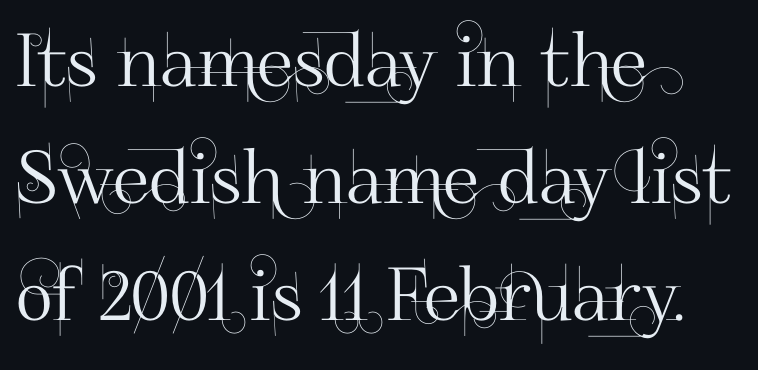
{"serif": "no", "italic": "no", "width": "normal", "stroke_contrast": "high", "x_height": "small", "monospaced": "no", "underline": "no", "align": "left", "line_spacing": "normal", "line_spacing_ratio": 1.6, "letter_spacing": "normal", "letter_spacing_em": 0.0, "glyph_px": 73}
